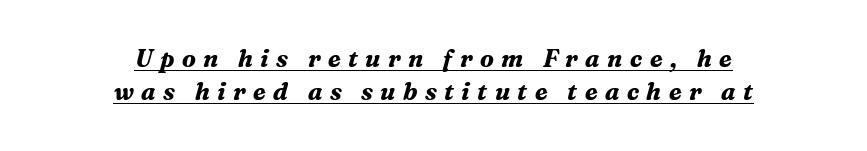
Typographic density is high because the face is bold. The passage shown has open, widely tracked lettering throughout. The words here are underlined. The typography opts for an oblique posture over an upright one. Students, observe: this is what conventionally led text looks like.
